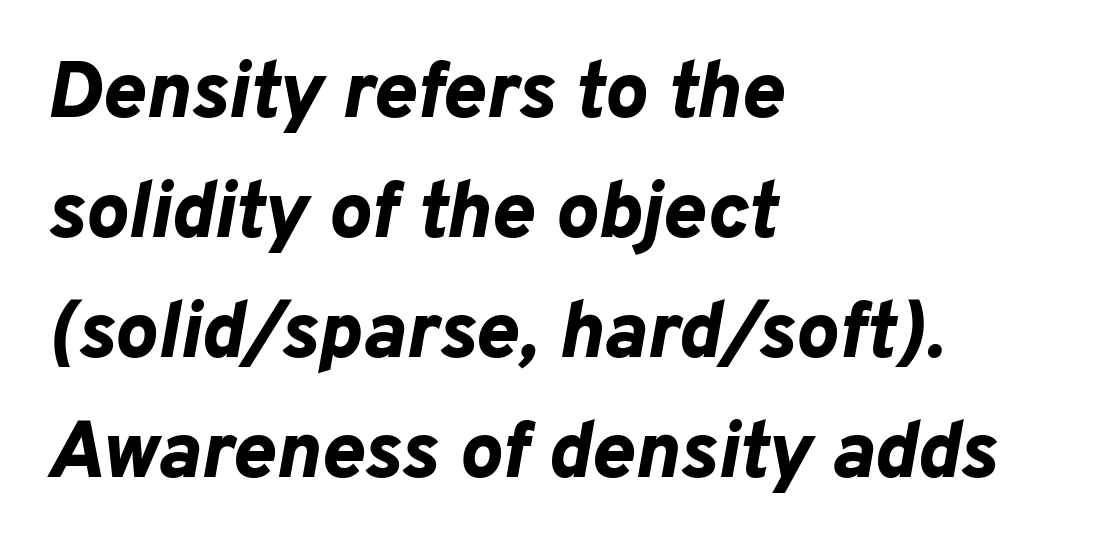
Q: Is the text bold? A: Yes.
Q: Is the text italic (slanted)? A: Yes, it leans right by about 10 degrees.
Q: Is the text underlined? A: No.
Q: How is the paragraph aligned? A: Left-aligned.
Q: Is the spacing between letters normal or unusually wide? A: Normal.
Q: Is the spacing between lines tight, normal or loose? A: Normal.
Q: Width (condensed, normal, or wide)? A: Normal.
Q: Stroke contrast? A: Low.
Q: x-height? A: Medium.
Q: Monospaced? A: No.
